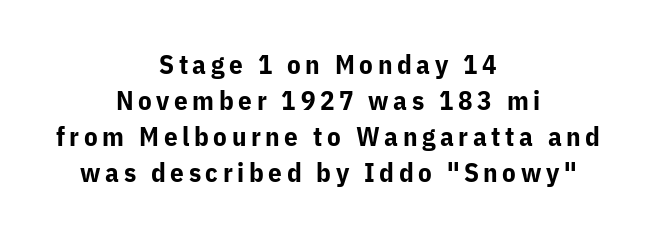
The image shows 27 px bold type, upright; set centered, normal line spacing (1.33x), not underlined.
